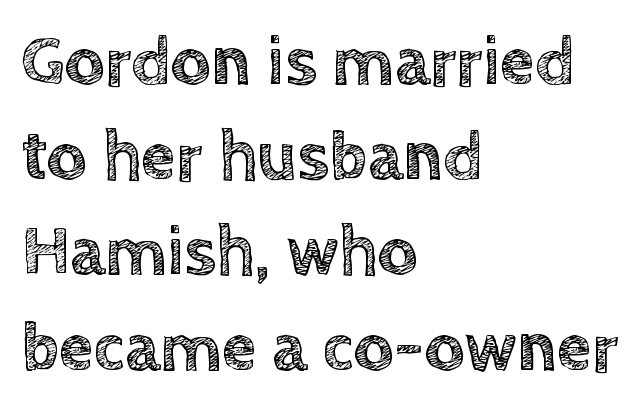
In terms of posture, this sample is upright. Note the varied advance widths — an 'i' is clearly narrower than an 'm'. Check under the words: just untouched page. Leading: standard.
